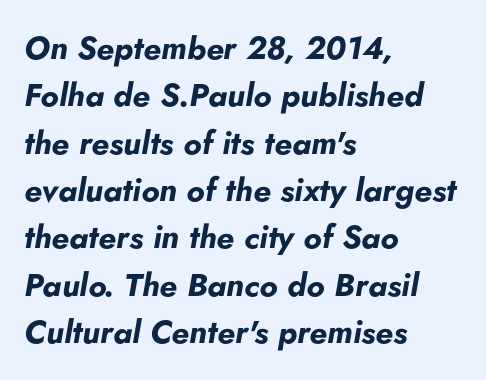
Horizontally, the lines are justified to the leading edge only. The letters advance in unequal steps, a hallmark of proportional type. Glyph-to-glyph distance matches everyday printed text. These lines were composed using italics. One glance says typical: line gaps are just what's usual. A bare baseline throughout the passage.
